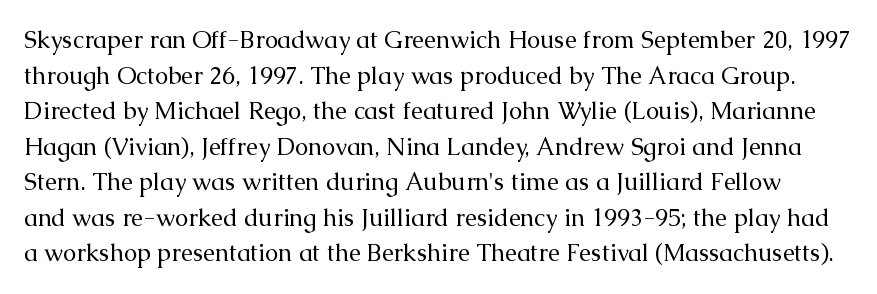
This is the regular roman posture of the typeface. Is this a heavy cut? Hardly; it is regular or lighter. Students, observe: this is what conventionally led text looks like. Letters rest on an invisible, unmarked baseline.
